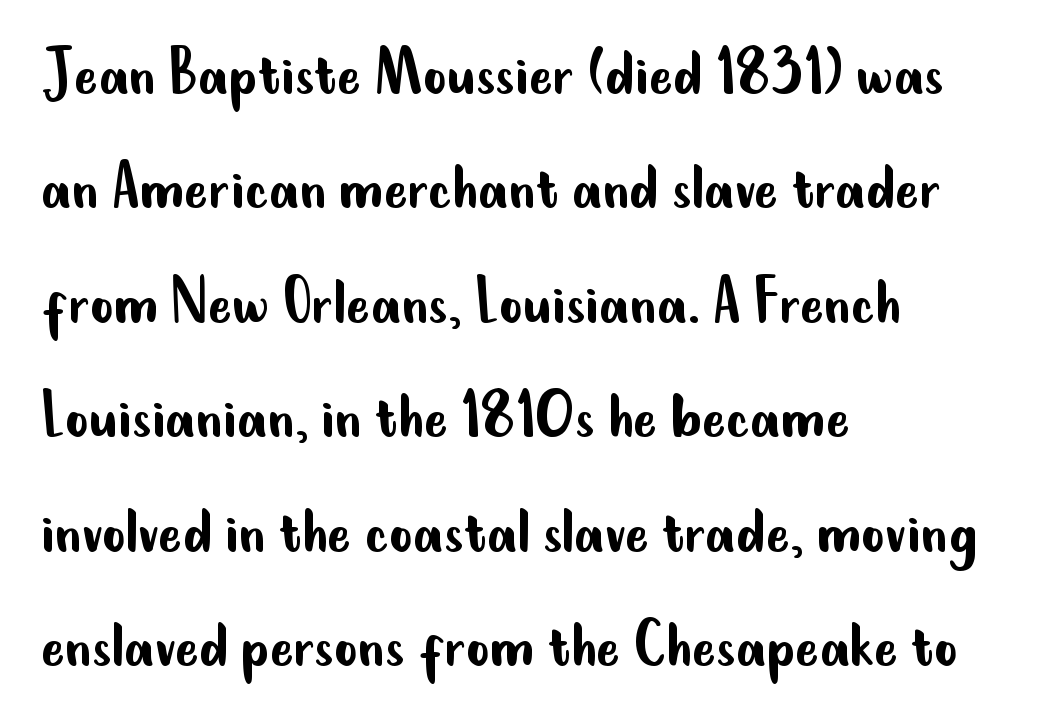
{"serif": "no", "italic": "no", "bold": "no", "weight": "regular", "width": "condensed", "stroke_contrast": "low", "x_height": "small", "monospaced": "no", "underline": "no", "align": "left", "line_spacing": "normal", "line_spacing_ratio": 1.59, "letter_spacing": "normal", "letter_spacing_em": 0.0, "glyph_px": 72}
